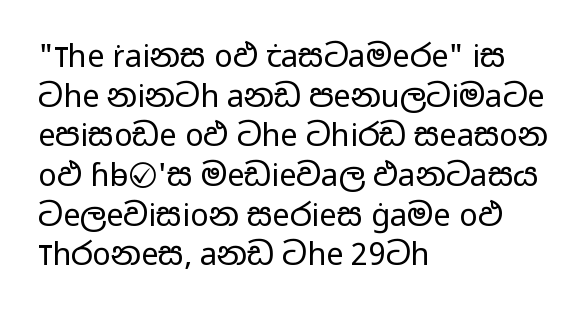
Q: Is the text bold? A: No.
Q: Is the text italic (slanted)? A: No, it is upright.
Q: Is the typeface a serif or a sans-serif typeface? A: Sans-serif.
Q: Is the text underlined? A: No.
Q: How is the paragraph aligned? A: Left-aligned.
Q: Is the spacing between letters normal or unusually wide? A: Normal.
Q: Is the spacing between lines tight, normal or loose? A: Normal.
Q: Width (condensed, normal, or wide)? A: Wide.
Q: Stroke contrast? A: Low.
Q: x-height? A: Medium.
Q: Monospaced? A: No.
